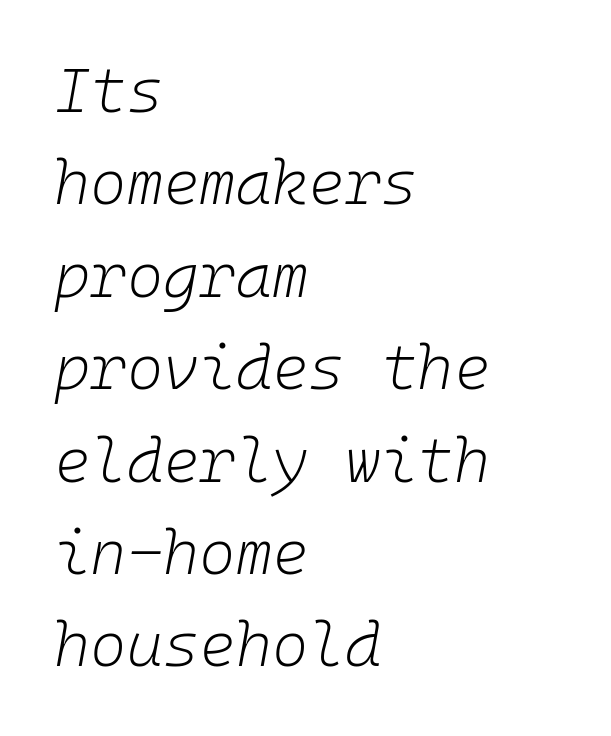
The image shows 62 px light type, italic (leaning right), monospaced; set left-aligned, normal line spacing (1.49x), normal letter spacing, not underlined; low stroke contrast and a medium x-height.
